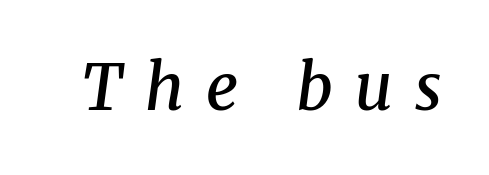
Q: Is the text bold? A: Semi-bold.
Q: Is the text italic (slanted)? A: Yes, it leans right by about 8 degrees.
Q: Is the typeface a serif or a sans-serif typeface? A: Serif.
Q: Is the text underlined? A: No.
Q: Is the spacing between letters normal or unusually wide? A: Unusually wide.
Q: Width (condensed, normal, or wide)? A: Normal.
Q: Stroke contrast? A: Medium.
Q: x-height? A: Medium.
Q: Monospaced? A: No.
